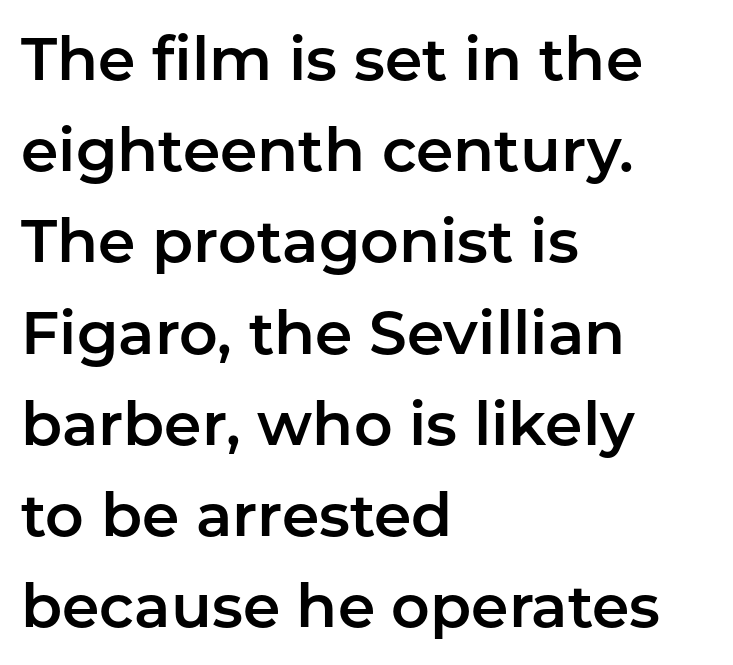
The image shows 60 px sans-serif type, upright; set left-aligned, normal line spacing (1.52x), normal letter spacing, not underlined; low stroke contrast and a medium x-height.
